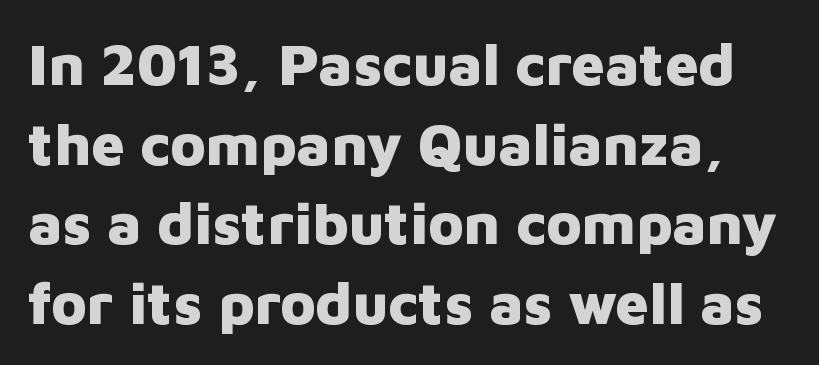
The image shows 59 px heavy sans-serif type, upright; set normal line spacing (1.35x), normal letter spacing, not underlined; low stroke contrast and a medium x-height.
